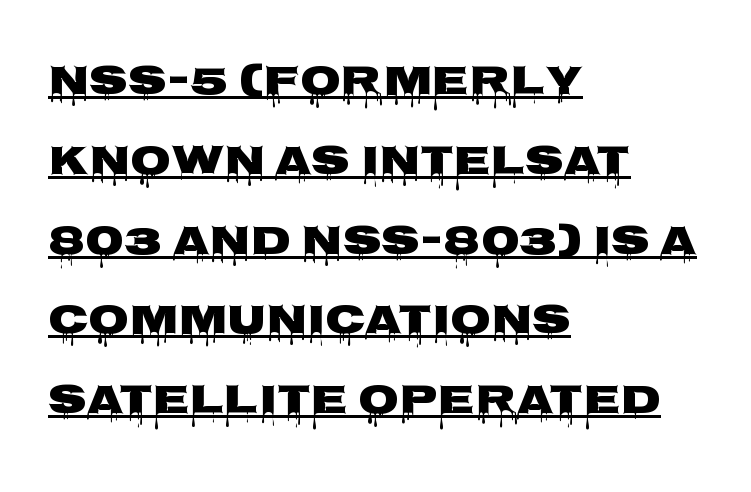
Q: Is the text bold? A: Yes.
Q: Is the text italic (slanted)? A: No, it is upright.
Q: Is the typeface a serif or a sans-serif typeface? A: Sans-serif.
Q: Is the text underlined? A: Yes.
Q: How is the paragraph aligned? A: Left-aligned.
Q: Is the spacing between letters normal or unusually wide? A: Normal.
Q: Is the spacing between lines tight, normal or loose? A: Loose.
Q: Width (condensed, normal, or wide)? A: Wide.
Q: Stroke contrast? A: Low.
Q: x-height? A: Large.
Q: Monospaced? A: No.
